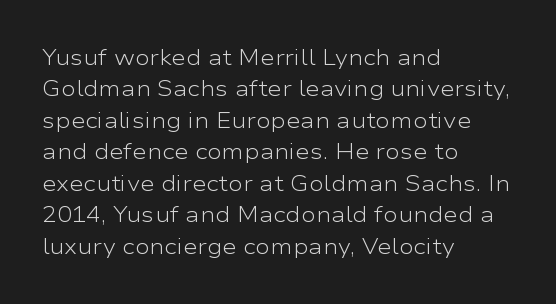
The line-height multiplier appears to be the usual default. The ragged edge is on the right, which tells us the setting is flush left. A typesetter would mark this as roman, not italic. This sample uses plain, unmodified letter spacing. No letter is thick-stroked: the sample isn't bold.
